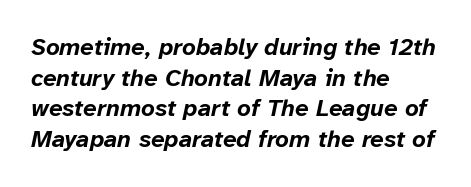
Heft: maximum for text — a bold. It's the slanting kind of type. No extra tracking has been applied to these lines. Words float on clear page, feet unadorned. Horizontal alignment here is leftward, the default for most running prose. The designer left line spacing at the default.
